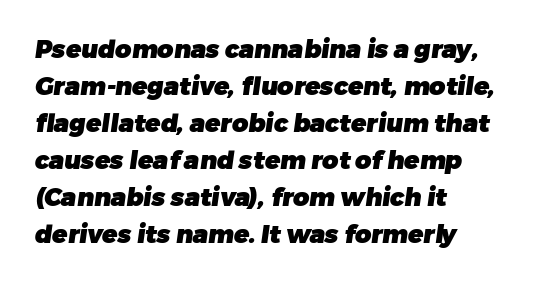
Q: Is the text bold? A: Yes.
Q: Is the text underlined? A: No.
Q: How is the paragraph aligned? A: Left-aligned.
Q: Is the spacing between letters normal or unusually wide? A: Normal.
Q: Is the spacing between lines tight, normal or loose? A: Normal.
